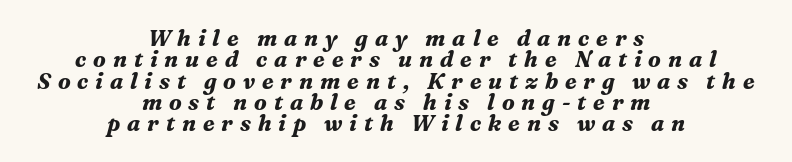
Q: Is the text bold? A: Yes.
Q: Is the text italic (slanted)? A: Yes, it leans right by about 16 degrees.
Q: Is the text underlined? A: No.
Q: How is the paragraph aligned? A: Centered.
Q: Is the spacing between letters normal or unusually wide? A: Unusually wide.
Q: Is the spacing between lines tight, normal or loose? A: Tight.
